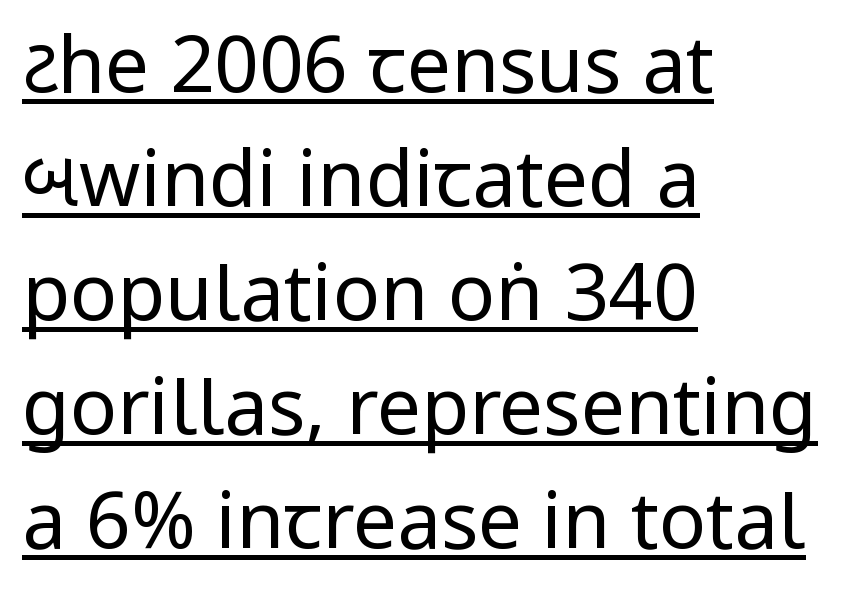
You can tell it's not italic because the verticals are truly vertical. Each letter keeps its own natural width here, so spacing adapts to shape. The rows are spaced the way most documents space them. Compared with undecorated copy, this sample adds a rule below the words.
